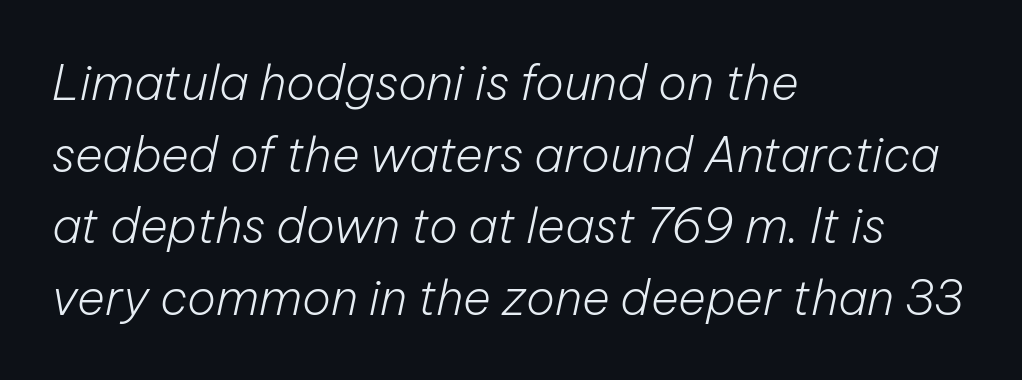
Emphasis-style slanted type is in use. The passage shown is typed in a proportional face where columns would drift. What stands out about the letter spacing? Nothing — it is the standard amount. A classic flush-left, rag-right setting is used for this passage.
